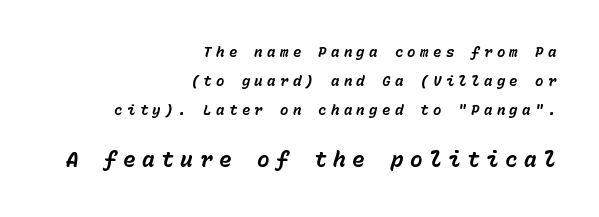
If you squint, the bottom block still reads clearly — it's the larger of the two. The rendering inserts visible extra space after every character. The rag falls on the left side of this text block. Reading down the column, the eye jumps a long way to each next line. Look at the stroke-to-counter ratio: heavy, a bold.
